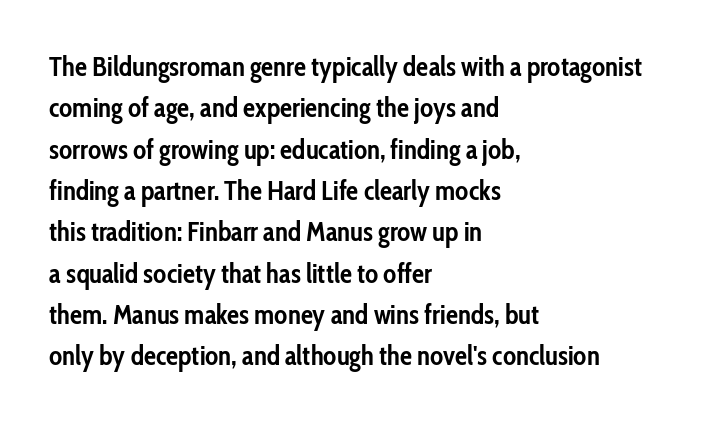
The image shows 27 px bold type, upright; set left-aligned, normal line spacing (1.53x), normal letter spacing, not underlined.
